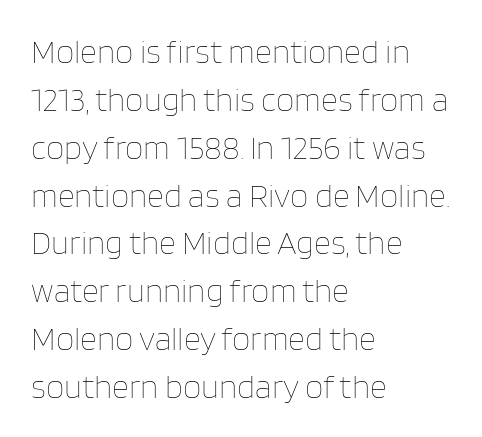
Think of a printed novel: that variable character pitch is what you see here. Characters remain perfectly vertical along every line. This sample is left-justified, so line endings fall wherever the words run out. Weight: regular or lighter. Rows of type keep a routine distance in the vertical direction. The words here are not underlined.
